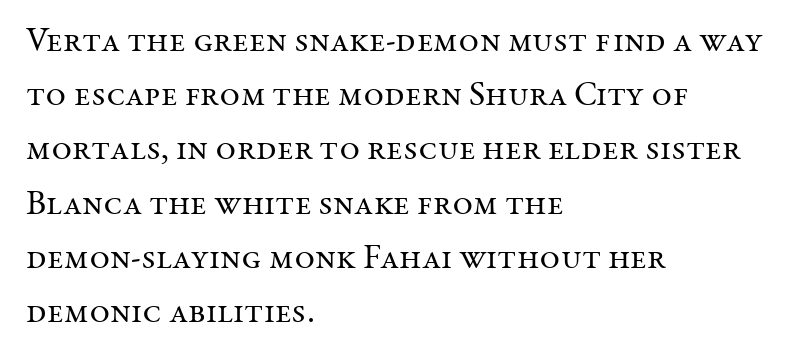
The image shows 35 px regular-weight serif type, upright; set left-aligned, normal line spacing (1.55x), normal letter spacing, not underlined; medium stroke contrast and a medium x-height.
